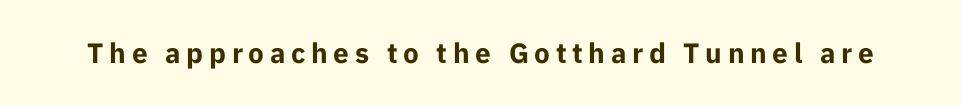
Each word looks stretched out because of the extra space between its letters. The letters stand straight up with perfectly vertical stems. The rendering shows plain stroke endings on the letterforms — a sans-serif design. What weight is shown? A full bold with thick strokes. No word sits above an underline.
